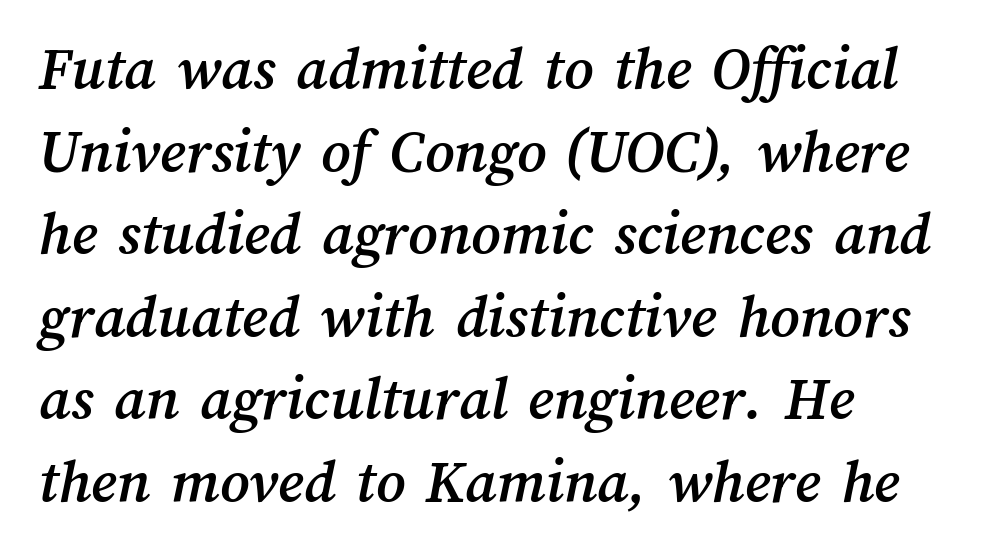
The image shows 63 px text type; set left-aligned, normal line spacing (1.31x), normal letter spacing, not underlined; medium stroke contrast and a medium x-height.
